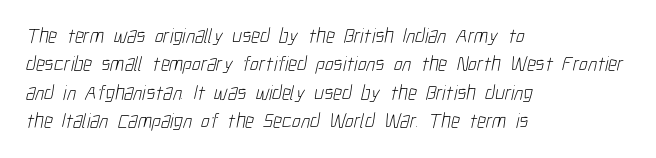
Q: Is the text bold? A: No.
Q: Is the text underlined? A: No.
Q: How is the paragraph aligned? A: Left-aligned.
Q: Is the spacing between letters normal or unusually wide? A: Normal.
Q: Is the spacing between lines tight, normal or loose? A: Normal.
